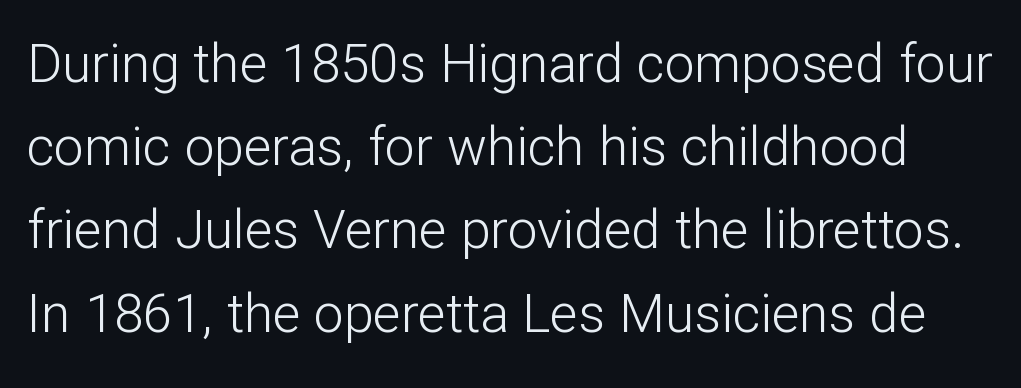
{"serif": "no", "italic": "no", "bold": "no", "weight": "light", "width": "normal", "stroke_contrast": "low", "x_height": "medium", "monospaced": "no", "underline": "no", "line_spacing": "normal", "line_spacing_ratio": 1.57, "letter_spacing": "normal", "letter_spacing_em": 0.0, "glyph_px": 53}
